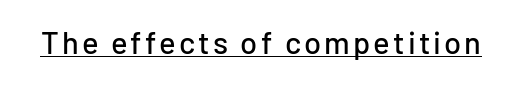
The image shows 31 px sans-serif type, upright; set underlined; low stroke contrast and a medium x-height.
